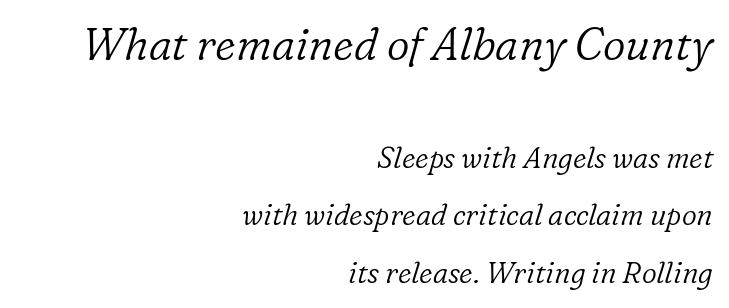
The image shows 44 px light serif type, italic (leaning right); set right-aligned, loose line spacing (1.99x), normal letter spacing, not underlined; the first (top) block is 1.52x larger; low stroke contrast and a medium x-height.
